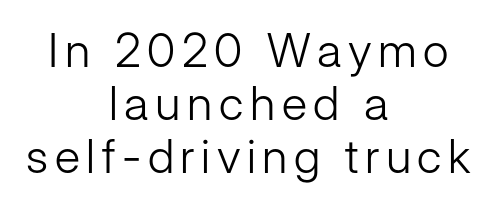
Q: Is the text bold? A: No.
Q: Is the text italic (slanted)? A: No, it is upright.
Q: Is the typeface a serif or a sans-serif typeface? A: Sans-serif.
Q: Is the text underlined? A: No.
Q: How is the paragraph aligned? A: Centered.
Q: Is the spacing between lines tight, normal or loose? A: Tight.
Q: Width (condensed, normal, or wide)? A: Normal.
Q: Stroke contrast? A: Low.
Q: x-height? A: Medium.
Q: Monospaced? A: No.
